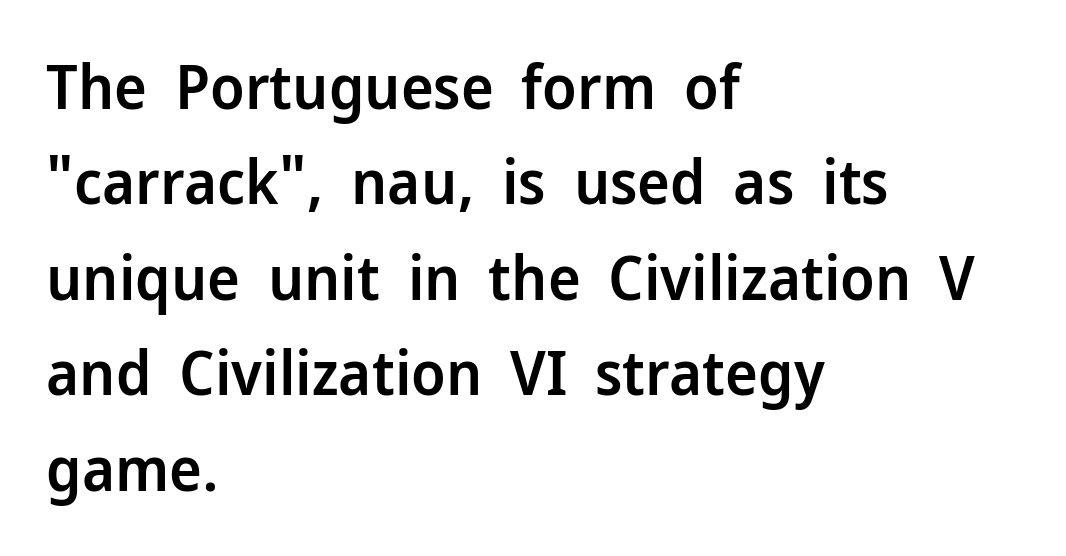
Q: Is the text bold? A: Semi-bold.
Q: Is the text italic (slanted)? A: No, it is upright.
Q: Is the typeface a serif or a sans-serif typeface? A: Sans-serif.
Q: Is the text underlined? A: No.
Q: How is the paragraph aligned? A: Left-aligned.
Q: Is the spacing between letters normal or unusually wide? A: Normal.
Q: Is the spacing between lines tight, normal or loose? A: Normal.
Q: Width (condensed, normal, or wide)? A: Normal.
Q: Stroke contrast? A: Low.
Q: x-height? A: Medium.
Q: Monospaced? A: No.
